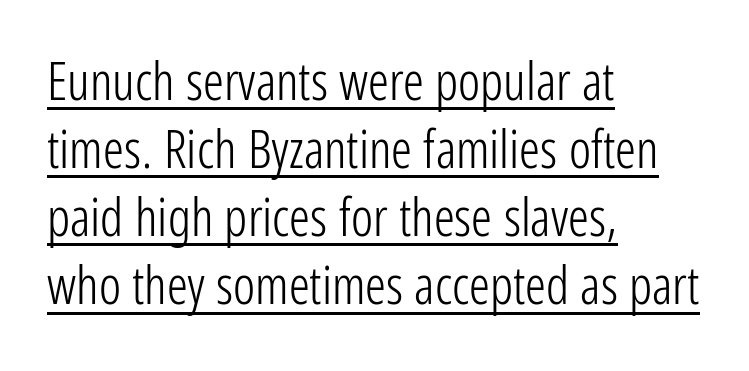
The image shows 52 px light, condensed sans-serif type, upright; set left-aligned, normal line spacing (1.31x), normal letter spacing, underlined; low stroke contrast and a medium x-height.
